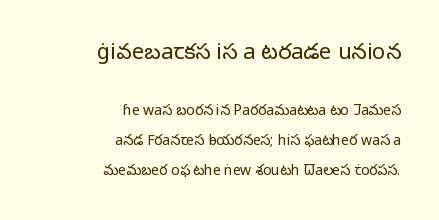
The image shows 22 px text type, upright; set right-aligned, loose line spacing (2.13x), normal letter spacing, not underlined; the first (top) block is 1.57x larger.
